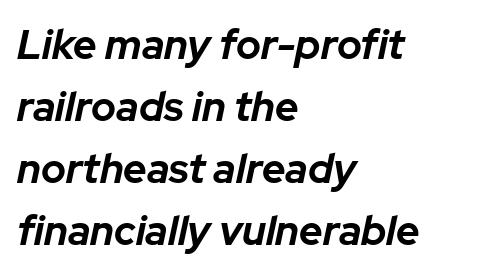
The image shows 41 px bold type, italic (leaning right); set left-aligned, normal line spacing (1.51x), normal letter spacing, not underlined; low stroke contrast and a medium x-height.
